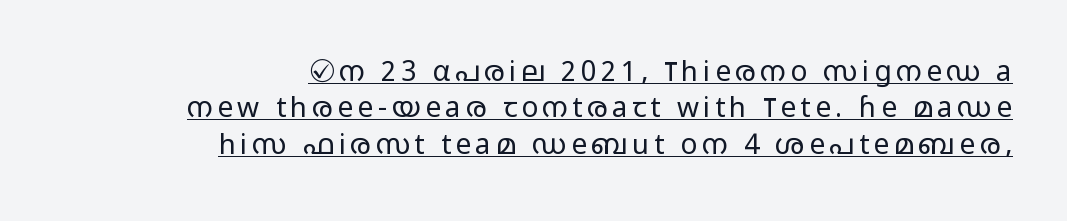
Q: Is the text bold? A: No.
Q: Is the text italic (slanted)? A: No, it is upright.
Q: Is the typeface a serif or a sans-serif typeface? A: Sans-serif.
Q: Is the text underlined? A: Yes.
Q: How is the paragraph aligned? A: Right-aligned.
Q: Is the spacing between lines tight, normal or loose? A: Normal.
Q: Width (condensed, normal, or wide)? A: Wide.
Q: Stroke contrast? A: Low.
Q: x-height? A: Medium.
Q: Monospaced? A: No.
